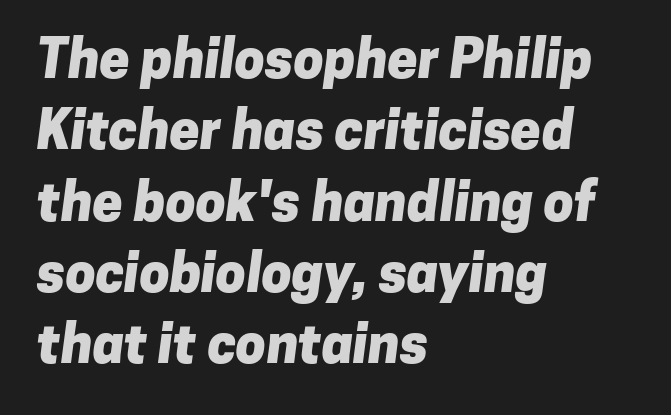
{"serif": "no", "bold": "yes", "weight": "heavy", "width": "normal", "stroke_contrast": "low", "x_height": "medium", "monospaced": "no", "underline": "no", "align": "left", "line_spacing": "normal", "line_spacing_ratio": 1.32, "letter_spacing": "normal", "letter_spacing_em": 0.0, "glyph_px": 54}
